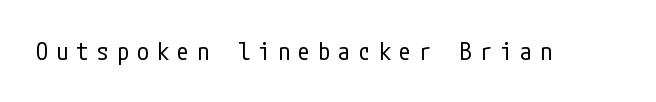
{"italic": "no", "bold": "no", "underline": "no", "letter_spacing": "wide", "letter_spacing_em": 0.34, "glyph_px": 24}
